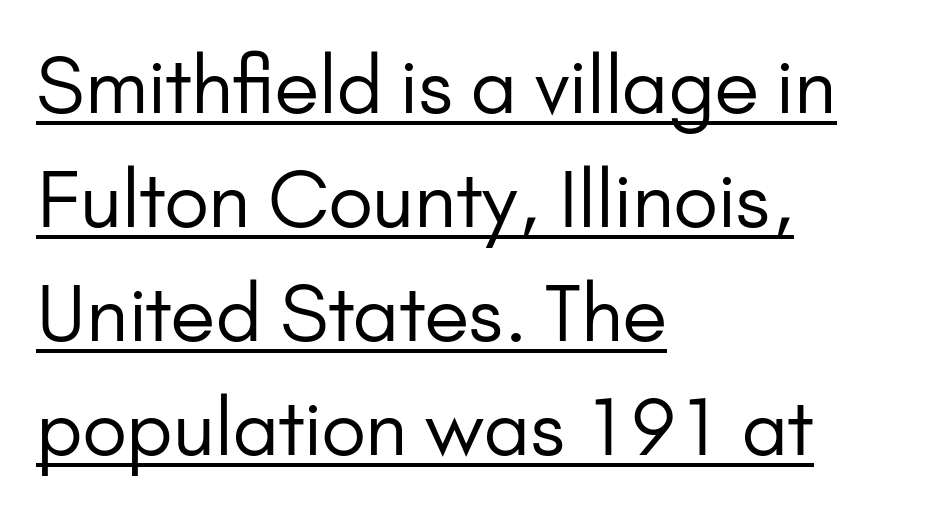
{"serif": "no", "italic": "no", "bold": "no", "weight": "regular", "width": "normal", "stroke_contrast": "low", "x_height": "small", "monospaced": "no", "underline": "yes", "align": "left", "line_spacing": "normal", "line_spacing_ratio": 1.48, "letter_spacing": "normal", "letter_spacing_em": 0.0, "glyph_px": 77}
